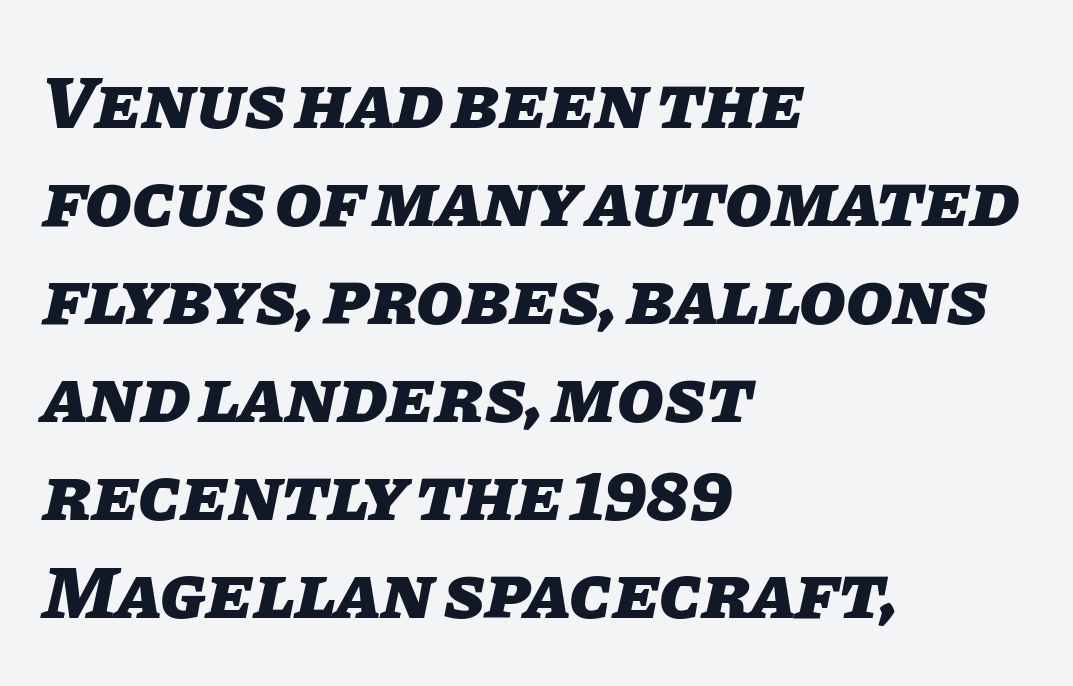
Style check: oblique. Regarding leading, the lines here are spaced in the standard way. The strip under each line holds only bare page. Left-aligned paragraph, ragged on the right.
